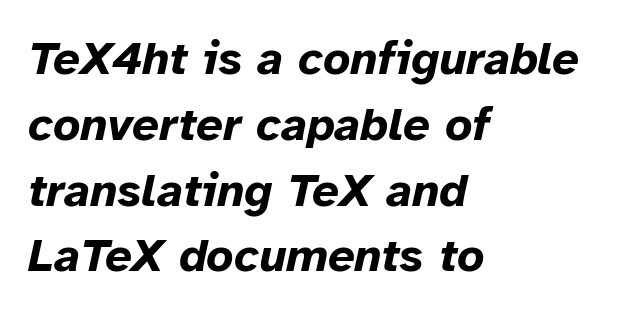
{"italic": "yes", "lean": "right", "slant_degrees": 12, "bold": "yes", "weight": "bold", "width": "normal", "stroke_contrast": "low", "x_height": "medium", "monospaced": "no", "underline": "no", "align": "left", "line_spacing": "normal", "line_spacing_ratio": 1.4, "letter_spacing": "normal", "letter_spacing_em": 0.0, "glyph_px": 47}
